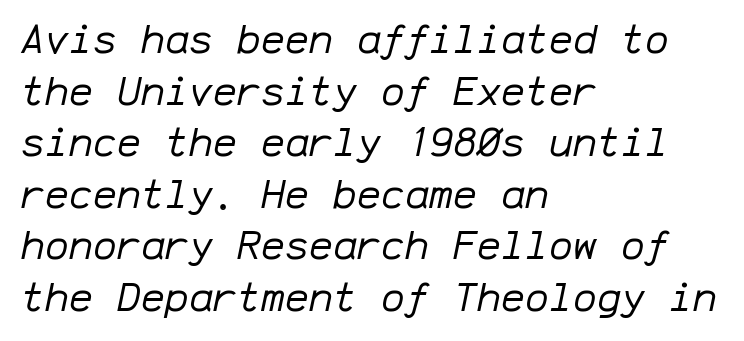
Check the space under the baseline: it is left empty. Leftover space on each line is placed entirely after the last word. Baseline-to-baseline distance is the conventional proportion of letter height. Think of a typewriter: that constant character pitch is what you see here. What stands out about the letter spacing? Nothing — it is the standard amount.
